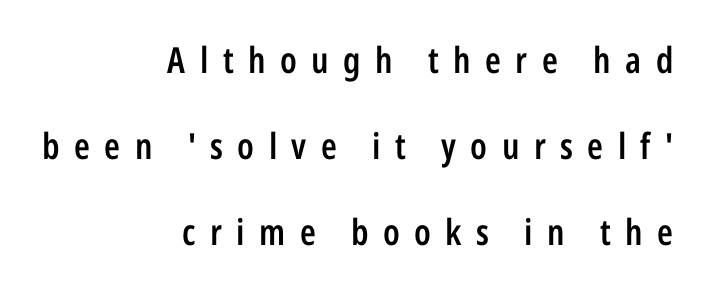
Do the characters align in a grid? No, the font is proportional. A roman cut, with each character standing at attention. No word sits above an underline. The text block is weighted toward the right margin, trailing off unevenly leftward. The glyphs in this specimen are sans serif. Look at the tracking — it's clearly loosened, letters drifting apart.
